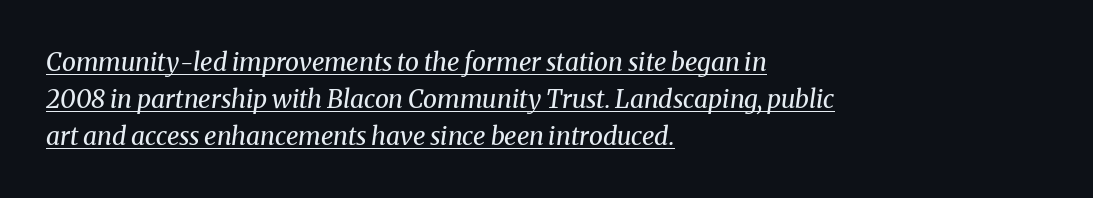
{"italic": "yes", "lean": "right", "slant_degrees": 8, "bold": "no", "underline": "yes", "align": "left", "line_spacing": "normal", "line_spacing_ratio": 1.48, "letter_spacing": "normal", "letter_spacing_em": 0.0, "glyph_px": 25}
